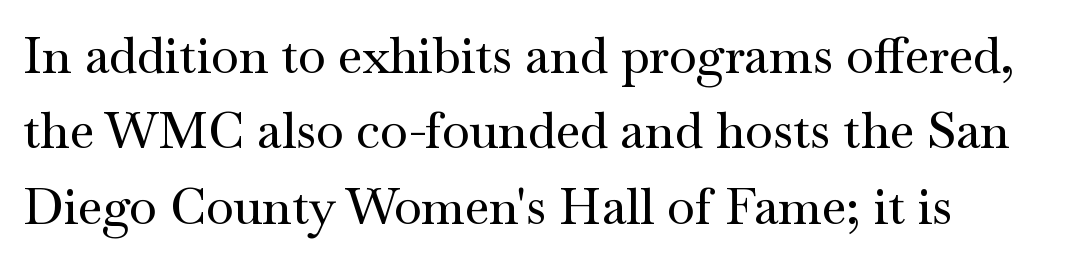
Q: Is the text italic (slanted)? A: No, it is upright.
Q: Is the typeface a serif or a sans-serif typeface? A: Serif.
Q: Is the text underlined? A: No.
Q: How is the paragraph aligned? A: Left-aligned.
Q: Is the spacing between letters normal or unusually wide? A: Normal.
Q: Is the spacing between lines tight, normal or loose? A: Normal.
Q: Width (condensed, normal, or wide)? A: Wide.
Q: Stroke contrast? A: Medium.
Q: x-height? A: Small.
Q: Monospaced? A: No.
